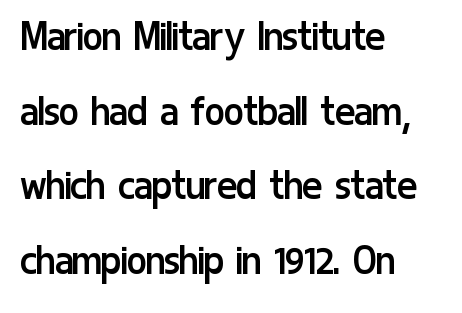
Vertically, the passage feels balanced, rows spaced as you'd expect. Type without underlining. This reads as an unemphasized weight, regular at the heaviest. Each letter keeps its own natural width here, so spacing adapts to shape.
